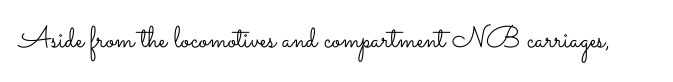
{"bold": "no", "weight": "light", "width": "wide", "stroke_contrast": "low", "x_height": "small", "monospaced": "no", "underline": "no", "letter_spacing": "normal", "letter_spacing_em": 0.0, "glyph_px": 30}
